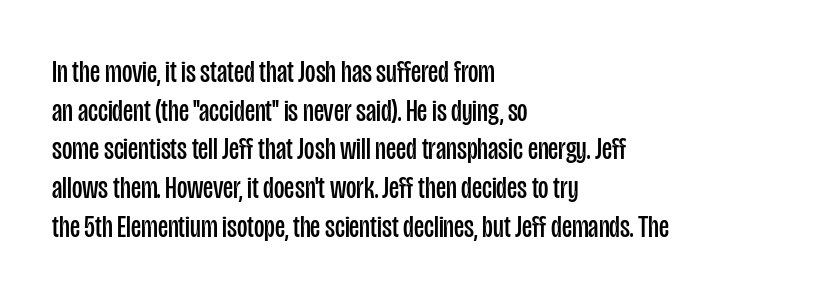
The image shows 32 px regular-weight, condensed sans-serif type, upright; set left-aligned, line spacing 1.21x, normal letter spacing, not underlined; low stroke contrast and a large x-height.
